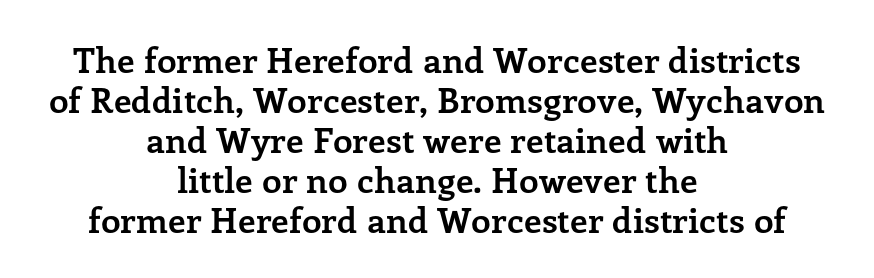
Q: Is the text bold? A: Yes.
Q: Is the text italic (slanted)? A: No, it is upright.
Q: Is the typeface a serif or a sans-serif typeface? A: Serif.
Q: Is the text underlined? A: No.
Q: How is the paragraph aligned? A: Centered.
Q: Is the spacing between letters normal or unusually wide? A: Normal.
Q: Is the spacing between lines tight, normal or loose? A: Tight.
Q: Width (condensed, normal, or wide)? A: Normal.
Q: Stroke contrast? A: Low.
Q: x-height? A: Medium.
Q: Monospaced? A: No.
